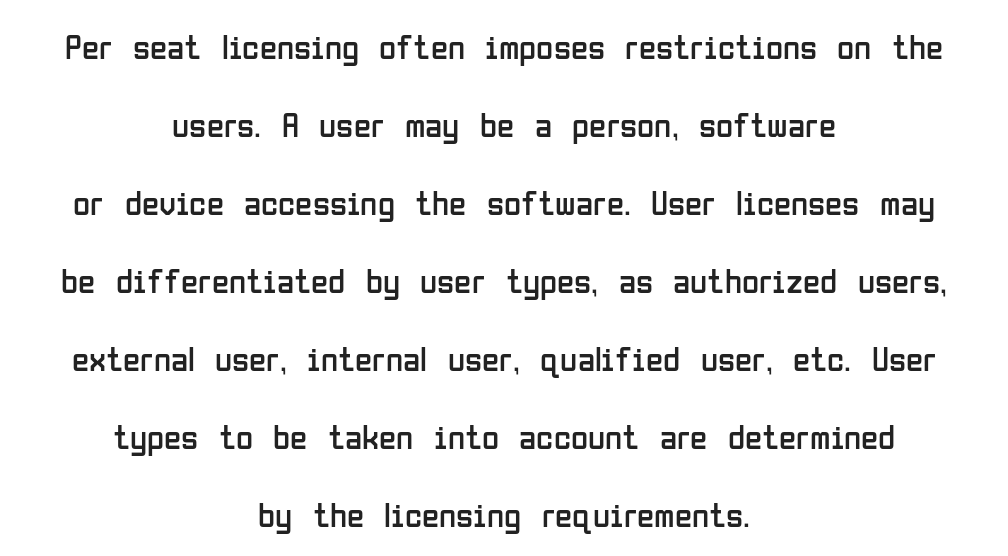
{"serif": "no", "italic": "no", "bold": "no", "weight": "regular", "width": "condensed", "stroke_contrast": "low", "x_height": "medium", "monospaced": "no", "underline": "no", "align": "center", "line_spacing": "loose", "line_spacing_ratio": 2.23, "letter_spacing": "normal", "letter_spacing_em": 0.0, "glyph_px": 35}
